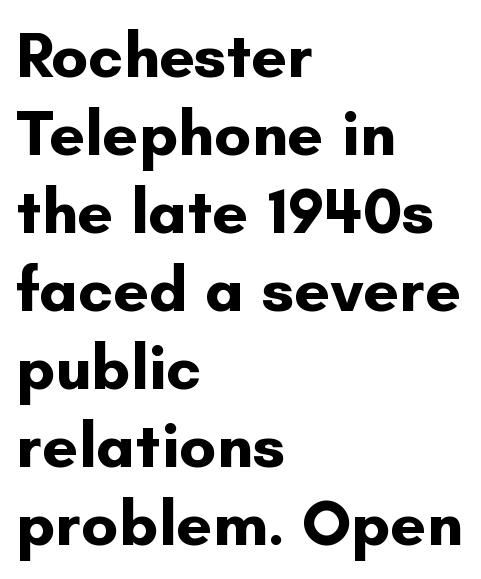
{"serif": "no", "italic": "no", "bold": "yes", "weight": "bold", "width": "normal", "stroke_contrast": "low", "x_height": "small", "monospaced": "no", "underline": "no", "align": "left", "line_spacing_ratio": 1.22, "letter_spacing": "normal", "letter_spacing_em": 0.0, "glyph_px": 64}
